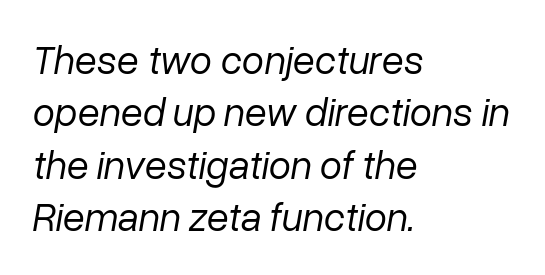
Q: Is the text bold? A: No.
Q: Is the text italic (slanted)? A: Yes, it leans right by about 10 degrees.
Q: Is the text underlined? A: No.
Q: How is the paragraph aligned? A: Left-aligned.
Q: Is the spacing between letters normal or unusually wide? A: Normal.
Q: Is the spacing between lines tight, normal or loose? A: Normal.
Q: Width (condensed, normal, or wide)? A: Normal.
Q: Stroke contrast? A: Low.
Q: x-height? A: Medium.
Q: Monospaced? A: No.
